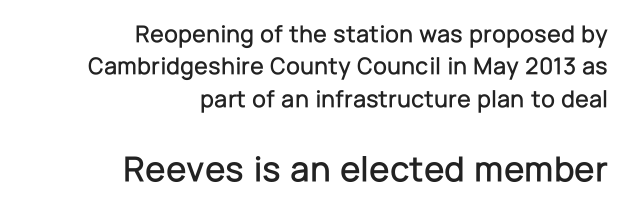
The image shows 37 px sans-serif type, upright; set right-aligned, normal line spacing (1.3x), normal letter spacing, not underlined; the second (bottom) block is 1.48x larger; low stroke contrast and a medium x-height.
